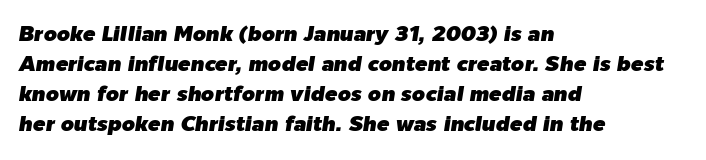
The image shows 21 px text type, italic (leaning right); set left-aligned, normal line spacing (1.43x), normal letter spacing, not underlined.
